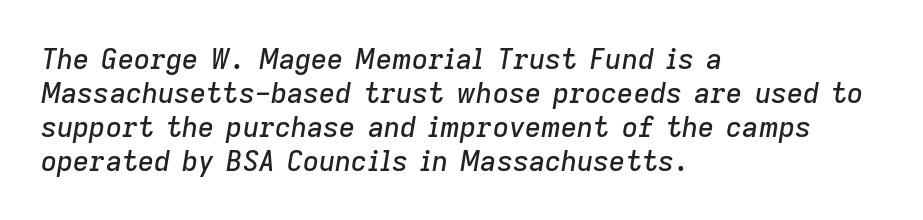
How are the letters spaced? Ordinarily, with no added tracking. Looks like regular typesetting: each glyph gets only the width it needs. Anything drawn beneath the words? Only blank space. Line starts are locked; line ends wander. An italicized treatment has been applied to the whole sample.
